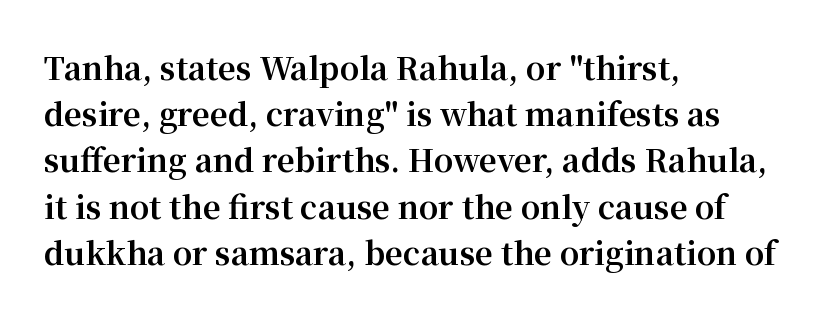
The image shows 31 px bold serif type, upright; set left-aligned, normal line spacing (1.49x), normal letter spacing, not underlined; medium stroke contrast and a medium x-height.
